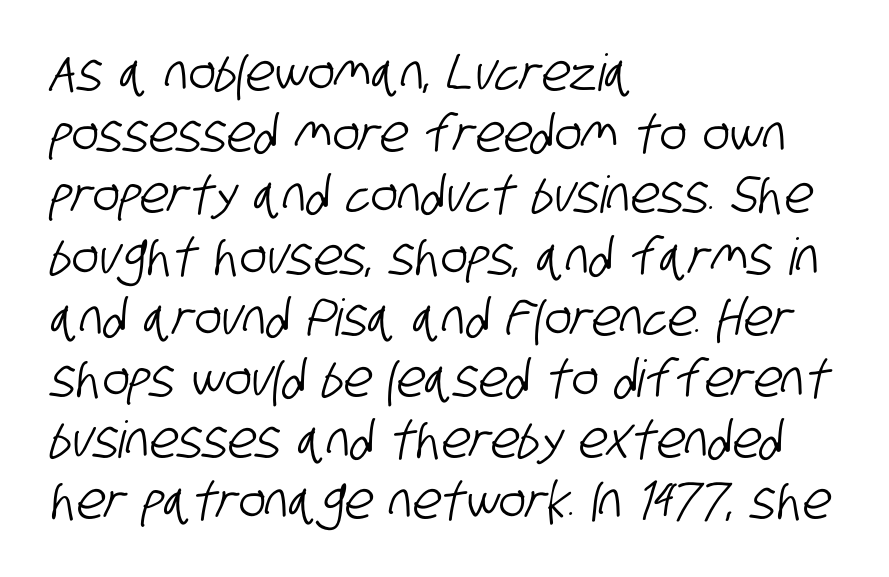
Q: Is the typeface a serif or a sans-serif typeface? A: Sans-serif.
Q: Is the text underlined? A: No.
Q: How is the paragraph aligned? A: Left-aligned.
Q: Is the spacing between letters normal or unusually wide? A: Normal.
Q: Width (condensed, normal, or wide)? A: Condensed.
Q: Stroke contrast? A: Low.
Q: x-height? A: Large.
Q: Monospaced? A: No.
